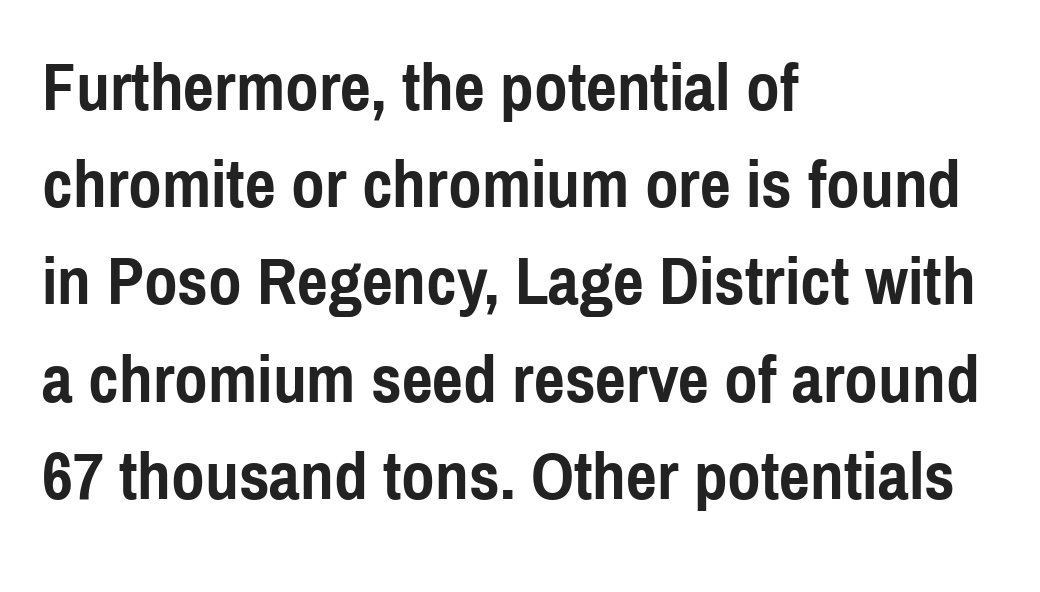
Q: Is the text bold? A: Yes.
Q: Is the text italic (slanted)? A: No, it is upright.
Q: Is the typeface a serif or a sans-serif typeface? A: Sans-serif.
Q: Is the text underlined? A: No.
Q: How is the paragraph aligned? A: Left-aligned.
Q: Is the spacing between letters normal or unusually wide? A: Normal.
Q: Is the spacing between lines tight, normal or loose? A: Normal.
Q: Width (condensed, normal, or wide)? A: Condensed.
Q: x-height? A: Medium.
Q: Monospaced? A: No.
